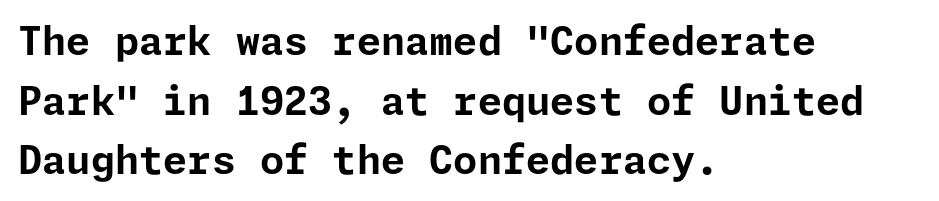
Q: Is the text bold? A: Yes.
Q: Is the text italic (slanted)? A: No, it is upright.
Q: Is the typeface a serif or a sans-serif typeface? A: Sans-serif.
Q: Is the text underlined? A: No.
Q: How is the paragraph aligned? A: Left-aligned.
Q: Is the spacing between letters normal or unusually wide? A: Normal.
Q: Is the spacing between lines tight, normal or loose? A: Normal.
Q: Width (condensed, normal, or wide)? A: Normal.
Q: Stroke contrast? A: Low.
Q: x-height? A: Medium.
